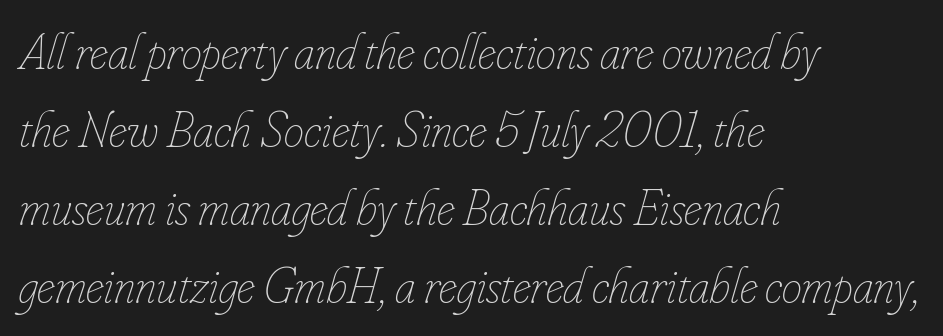
Q: Is the text bold? A: No.
Q: Is the text italic (slanted)? A: Yes, it leans right by about 16 degrees.
Q: Is the text underlined? A: No.
Q: How is the paragraph aligned? A: Left-aligned.
Q: Is the spacing between letters normal or unusually wide? A: Normal.
Q: Is the spacing between lines tight, normal or loose? A: Normal.
Q: Width (condensed, normal, or wide)? A: Condensed.
Q: Stroke contrast? A: Low.
Q: x-height? A: Small.
Q: Monospaced? A: No.
